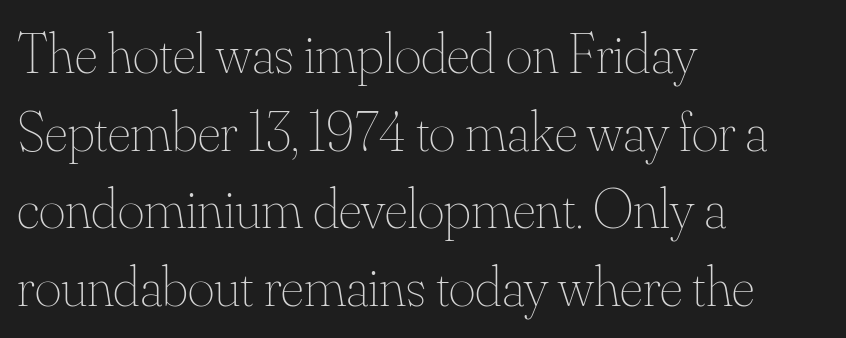
Q: Is the text bold? A: No.
Q: Is the text italic (slanted)? A: No, it is upright.
Q: Is the text underlined? A: No.
Q: How is the paragraph aligned? A: Left-aligned.
Q: Is the spacing between letters normal or unusually wide? A: Normal.
Q: Is the spacing between lines tight, normal or loose? A: Normal.
Q: Width (condensed, normal, or wide)? A: Normal.
Q: Stroke contrast? A: Medium.
Q: x-height? A: Small.
Q: Monospaced? A: No.
